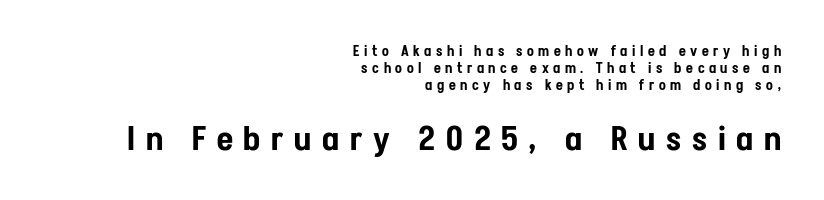
Q: Is the text italic (slanted)? A: No, it is upright.
Q: Is the typeface a serif or a sans-serif typeface? A: Sans-serif.
Q: Is the text underlined? A: No.
Q: How is the paragraph aligned? A: Right-aligned.
Q: Is the spacing between letters normal or unusually wide? A: Unusually wide.
Q: Which block of text is set in a larger size, the first (top) or the second (bottom)? A: The second (bottom) one.
Q: Width (condensed, normal, or wide)? A: Condensed.
Q: Stroke contrast? A: Low.
Q: x-height? A: Medium.
Q: Monospaced? A: No.
